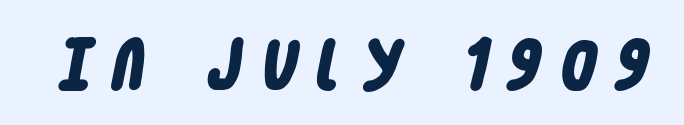
Proportional: the letters do not fall into vertical columns. This rendering widens character spacing well past its baseline value. The rendering shows plain stroke endings on the letterforms — a sans-serif design. What weight is shown? A full bold with thick strokes. Clear beneath every line of the passage.
